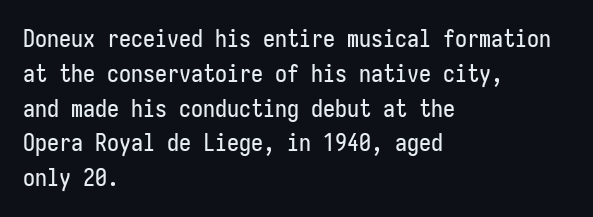
This sample keeps an unexceptional amount of space between lines. These lines keep a tight, regular rhythm from letter to letter. Every stem runs plumb, perpendicular to the baseline. Reading down the block, your eye returns to a fixed left position each line. The string is rendered with underlining switched off.
